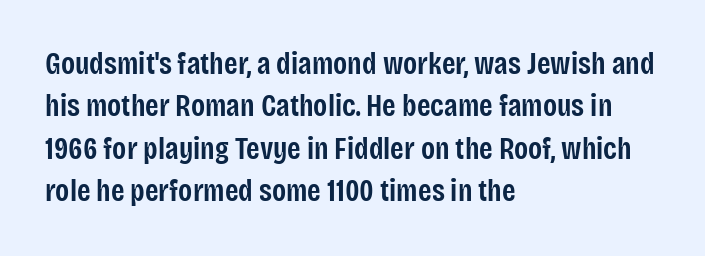
Nobody drew a line under any word here. One glance says typical: line gaps are just what's usual. A student would call this left alignment; a typographer would say flush left, rag right. Does extra space separate the letters? No, they use regular spacing.
